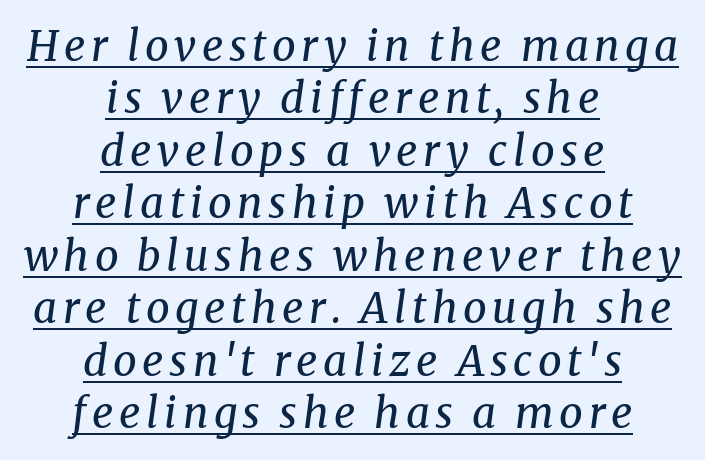
If you drew a line through each stem, it would be angled. The vertical gap from one line to the next is medium. Old-style or modern, the face here clearly has serifs. Underline: present.
